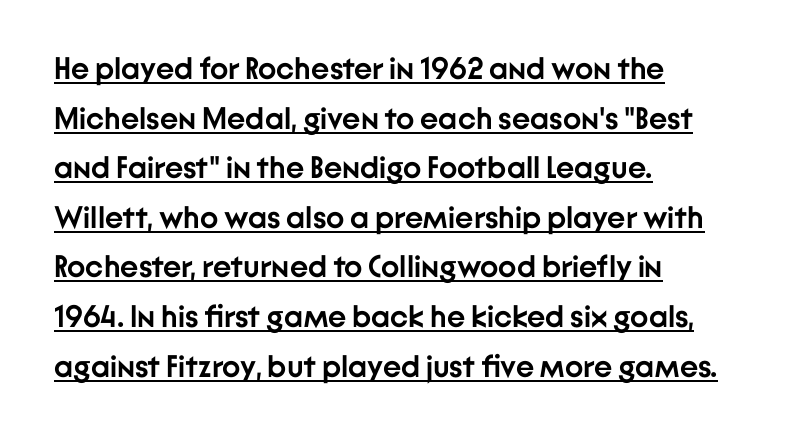
The image shows 31 px semibold sans-serif type, upright; set left-aligned, normal line spacing (1.6x), normal letter spacing, underlined; low stroke contrast and a medium x-height.
